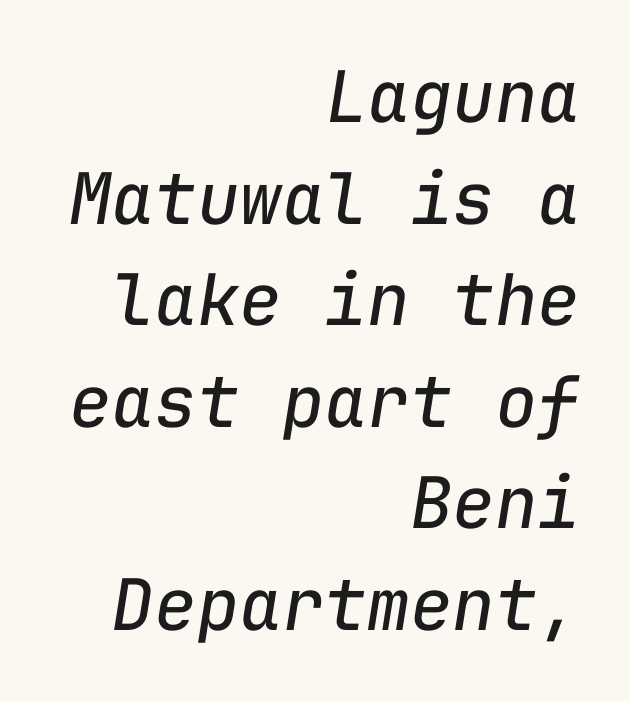
The image shows 71 px regular-weight type, italic (leaning right), monospaced; set right-aligned, normal line spacing (1.43x), normal letter spacing, not underlined; low stroke contrast and a medium x-height.
